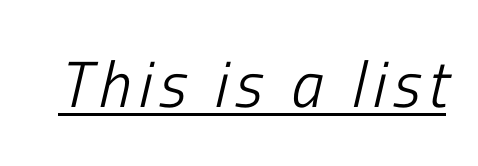
Note the varied advance widths — an 'i' is clearly narrower than an 'm'. Style check: oblique. The cut favours lightness, reaching ordinary text weight at its darkest. Students, observe the line beneath the letters — that is underlining.
